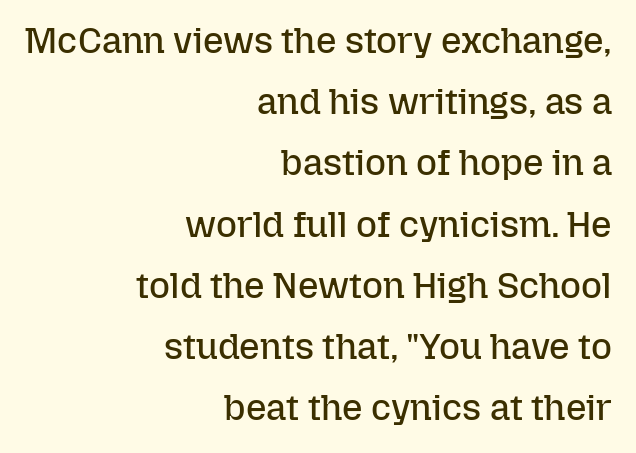
The strokes carry an ordinary text weight at most. This is the regular roman posture of the typeface. Rule under the text: the space is simply empty. Regular leading.
